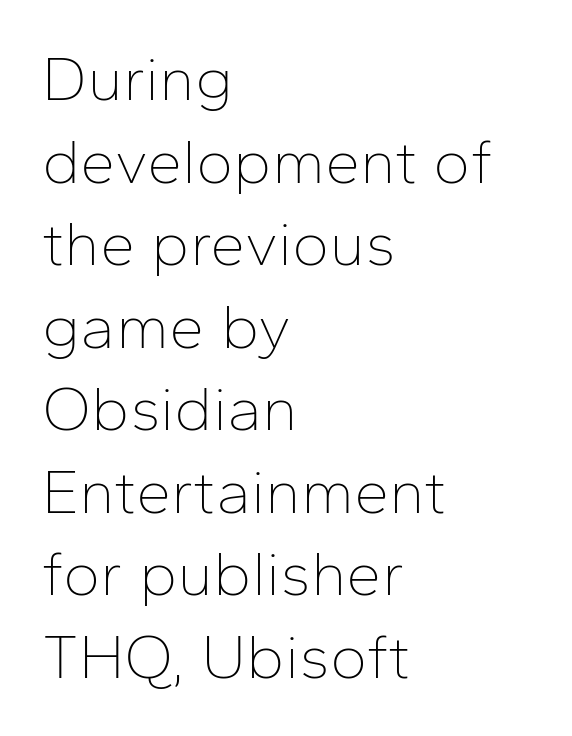
This is sans-serif lettering, the kind often seen on screens and signage. Quick note: interline space is typical. Stems here are at most as thick as an everyday book face. Compared with a centered layout, this one pins lines to the left instead. You could not count columns in this text — the font is proportionally spaced. Honestly, there is no underline to notice here at all.
